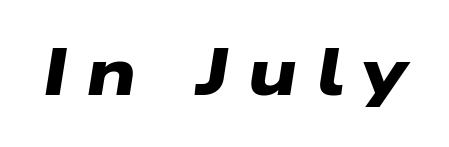
Q: Is the text bold? A: Yes.
Q: Is the typeface a serif or a sans-serif typeface? A: Sans-serif.
Q: Is the text underlined? A: No.
Q: Is the spacing between letters normal or unusually wide? A: Unusually wide.
Q: Width (condensed, normal, or wide)? A: Wide.
Q: Stroke contrast? A: Low.
Q: x-height? A: Medium.
Q: Monospaced? A: No.
